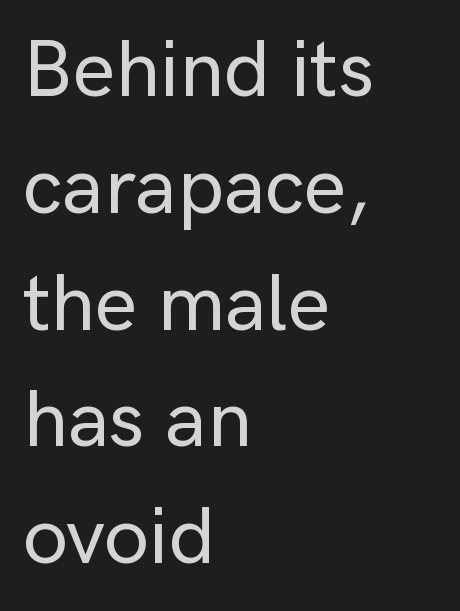
These lines are rendered in a variable-pitch font. Posture: straight, roman, zero tilt. Nobody drew a line under any word here. Notice how the passage keeps a crisp vertical edge on the left only. The lines sit at an ordinary, default distance from one another.
